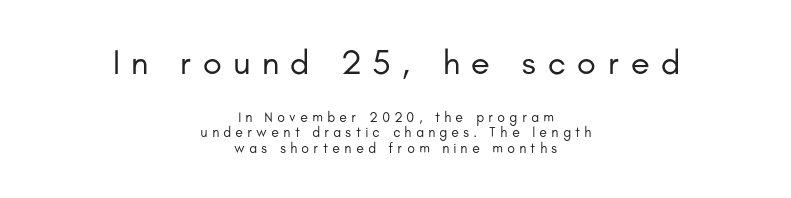
{"serif": "no", "italic": "no", "bold": "no", "weight": "regular", "width": "normal", "stroke_contrast": "low", "x_height": "small", "monospaced": "no", "underline": "no", "align": "center", "line_spacing": "tight", "line_spacing_ratio": 1.13, "letter_spacing": "wide", "letter_spacing_em": 0.32, "larger_block": "first", "size_ratio": 2.5, "glyph_px": 35}
